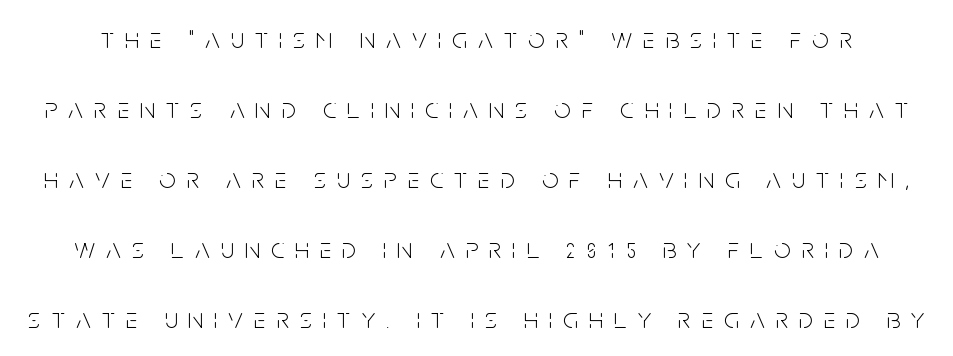
The type is letterspaced generously, with wide tracking. Does the type have serifs? No, each stem ends abruptly. Vertically, the passage feels expansive, rows floating well apart. The face used here is proportionally spaced, like ordinary book or web type. If you drew a line through each stem, it would be perfectly vertical. Descender tails drop into unmarked territory.
